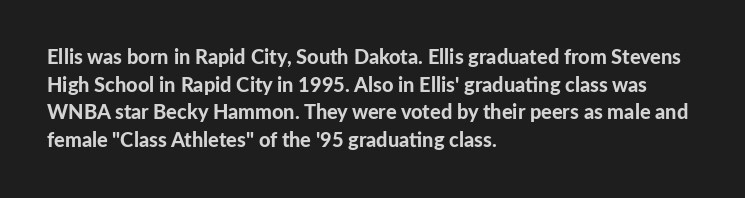
{"italic": "no", "bold": "yes", "underline": "no", "align": "left", "line_spacing": "normal", "line_spacing_ratio": 1.38, "letter_spacing": "normal", "letter_spacing_em": 0.0, "glyph_px": 20}
